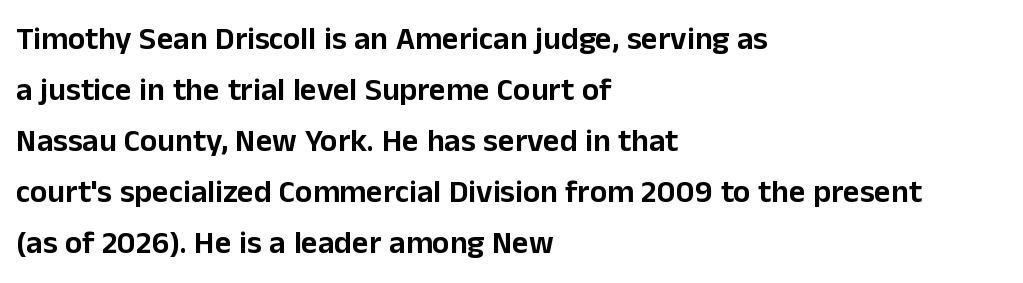
The image shows 32 px sans-serif type, upright; set left-aligned, normal line spacing (1.59x), normal letter spacing, not underlined; low stroke contrast and a medium x-height.
